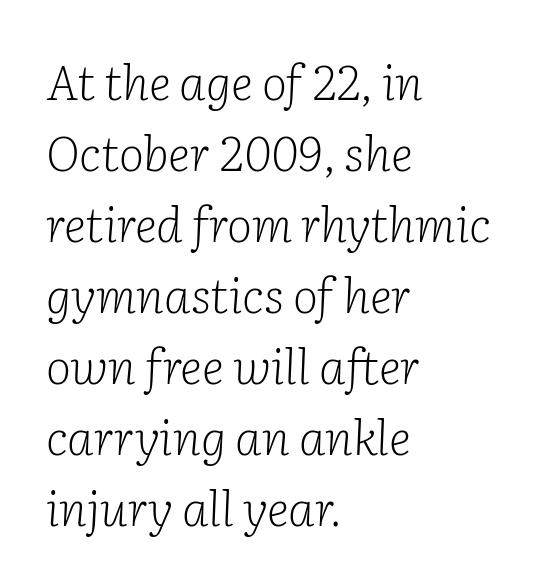
{"serif": "yes", "italic": "yes", "lean": "right", "slant_degrees": 2, "bold": "no", "weight": "light", "width": "normal", "stroke_contrast": "low", "x_height": "medium", "monospaced": "no", "underline": "no", "align": "left", "line_spacing": "normal", "line_spacing_ratio": 1.48, "letter_spacing": "normal", "letter_spacing_em": 0.0, "glyph_px": 48}
